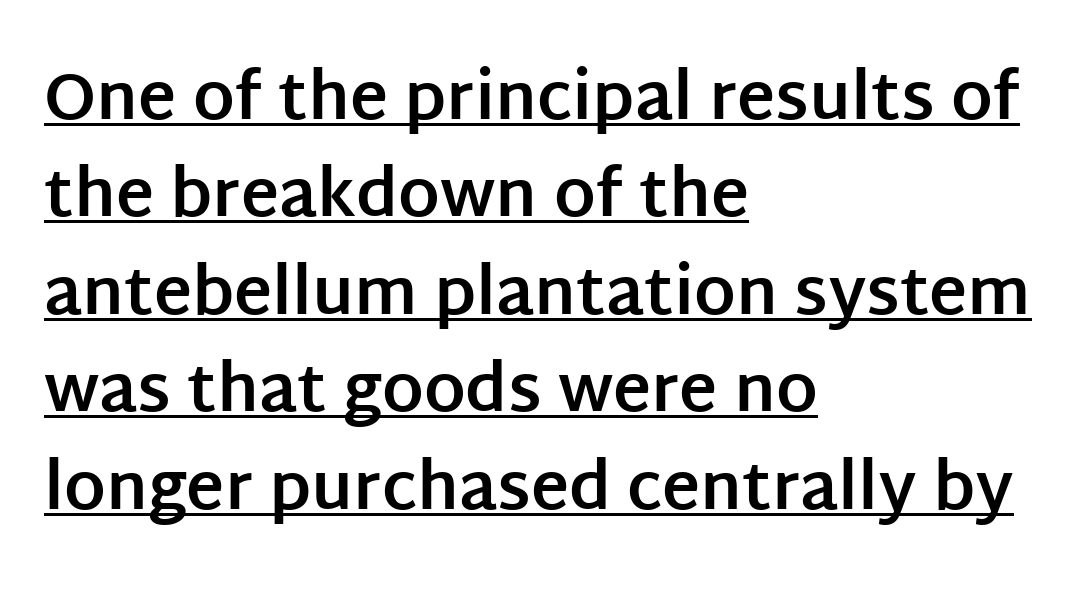
Interline gaps are of average width in this sample. Nobody touched the tracking dial on this one. You can see a thin bar hugging the bottom of the glyphs. It's the straight-up-and-down kind of type.
